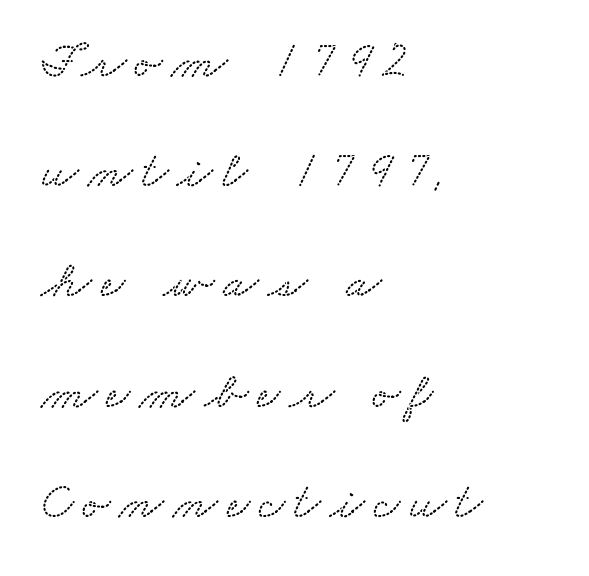
{"serif": "yes", "width": "wide", "stroke_contrast": "medium", "x_height": "small", "monospaced": "no", "underline": "no", "align": "left", "line_spacing": "loose", "line_spacing_ratio": 2.12, "glyph_px": 52}
